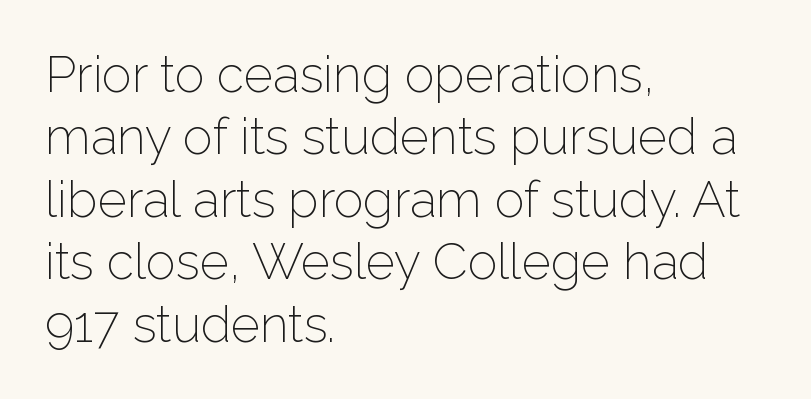
Tracking value appears to be zero — textbook default spacing. These lines sit exactly where default settings would place them. The strip under each line holds only bare page. Note the varied advance widths — an 'i' is clearly narrower than an 'm'. No italicization has been applied; the sample stays upright. No feet cap the strokes, marking this as sans-serif type.
